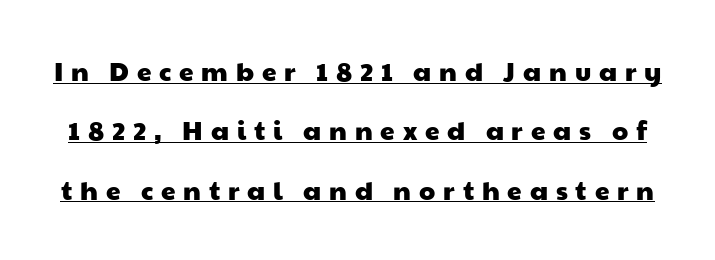
{"underline": "yes", "line_spacing": "loose", "line_spacing_ratio": 2.28, "letter_spacing": "wide", "letter_spacing_em": 0.3, "glyph_px": 26}
